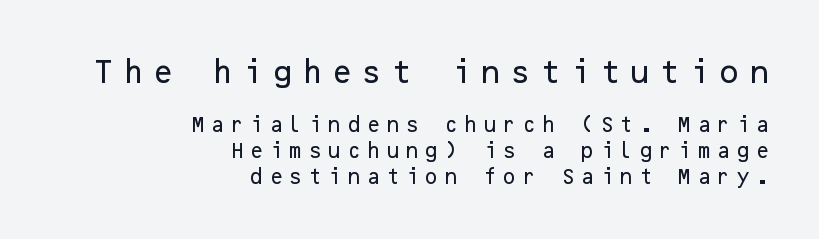
{"italic": "no", "underline": "no", "align": "right", "line_spacing": "normal", "line_spacing_ratio": 1.53, "letter_spacing": "wide", "letter_spacing_em": 0.28, "larger_block": "first", "size_ratio": 1.53, "glyph_px": 26}
